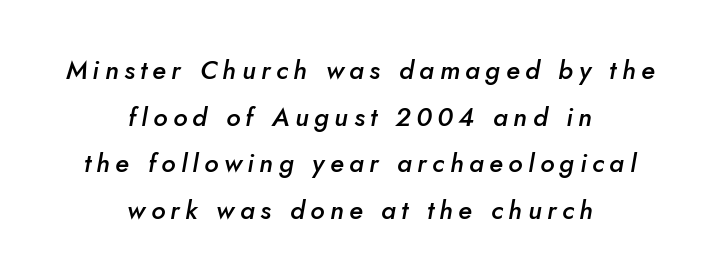
{"italic": "yes", "lean": "right", "slant_degrees": 5, "bold": "semi", "underline": "no", "align": "center", "line_spacing_ratio": 1.79, "letter_spacing": "wide", "letter_spacing_em": 0.21, "glyph_px": 26}
